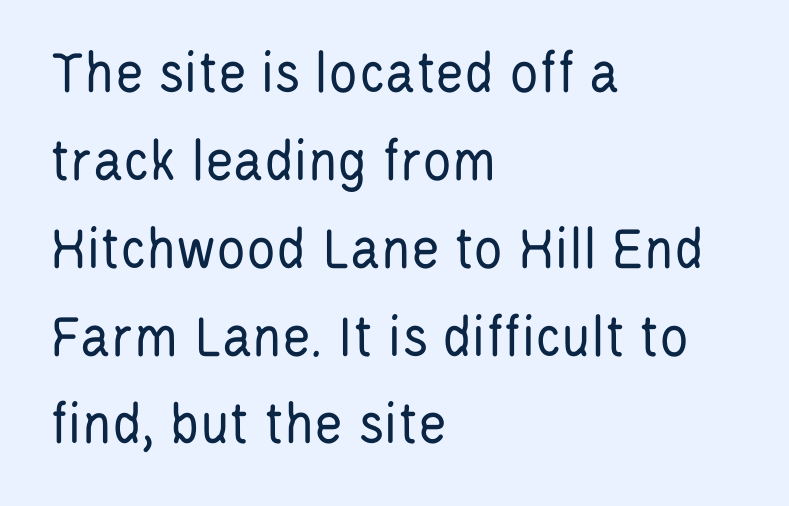
The image shows 61 px regular-weight, condensed sans-serif type, upright; set left-aligned, normal line spacing (1.44x), normal letter spacing, not underlined; low stroke contrast and a large x-height.
